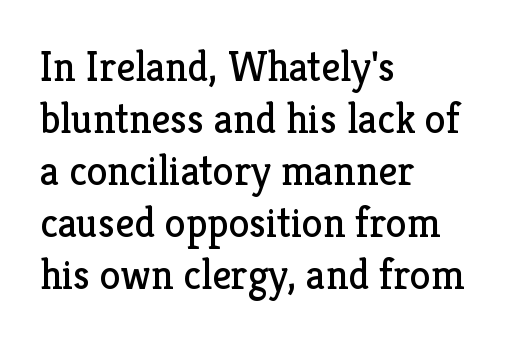
Q: Is the text bold? A: No.
Q: Is the text italic (slanted)? A: No, it is upright.
Q: Is the typeface a serif or a sans-serif typeface? A: Serif.
Q: Is the text underlined? A: No.
Q: How is the paragraph aligned? A: Left-aligned.
Q: Is the spacing between letters normal or unusually wide? A: Normal.
Q: Width (condensed, normal, or wide)? A: Normal.
Q: Stroke contrast? A: Low.
Q: x-height? A: Medium.
Q: Monospaced? A: No.
